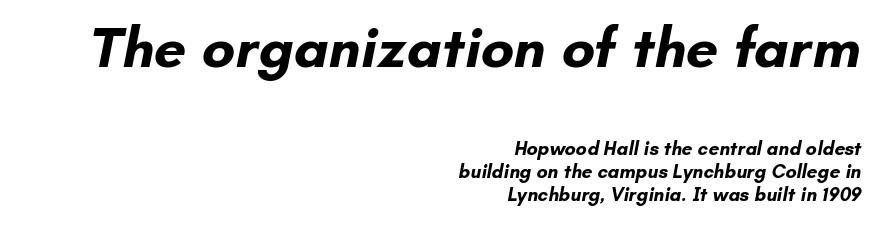
The image shows 57 px bold sans-serif type; set right-aligned, line spacing 1.23x, normal letter spacing, not underlined; the first (top) block is 3.0x larger; low stroke contrast and a small x-height.
